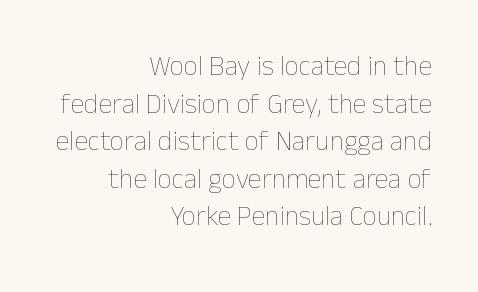
The image shows 28 px thin type, upright; set right-aligned, normal line spacing (1.34x), normal letter spacing, not underlined; low stroke contrast and a medium x-height.
